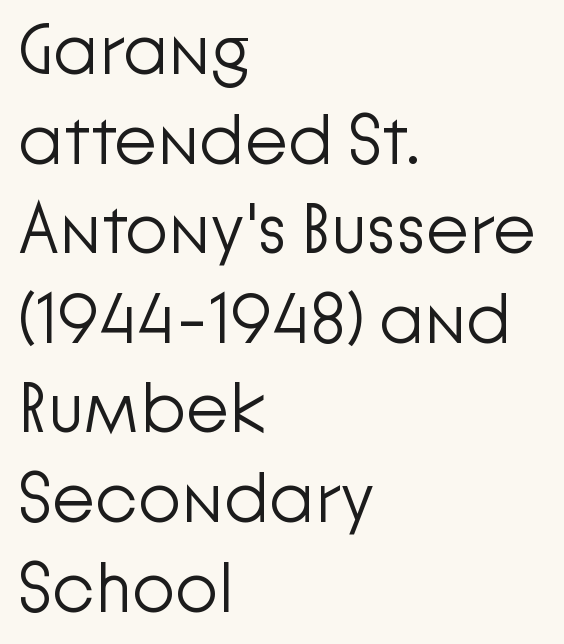
The designer went with a sans here, leaving each stem footless. The space between consecutive lines is moderate. These lines were composed using upright roman letters. A bare baseline throughout the passage. Summary of weight: not heavy and not bold.
